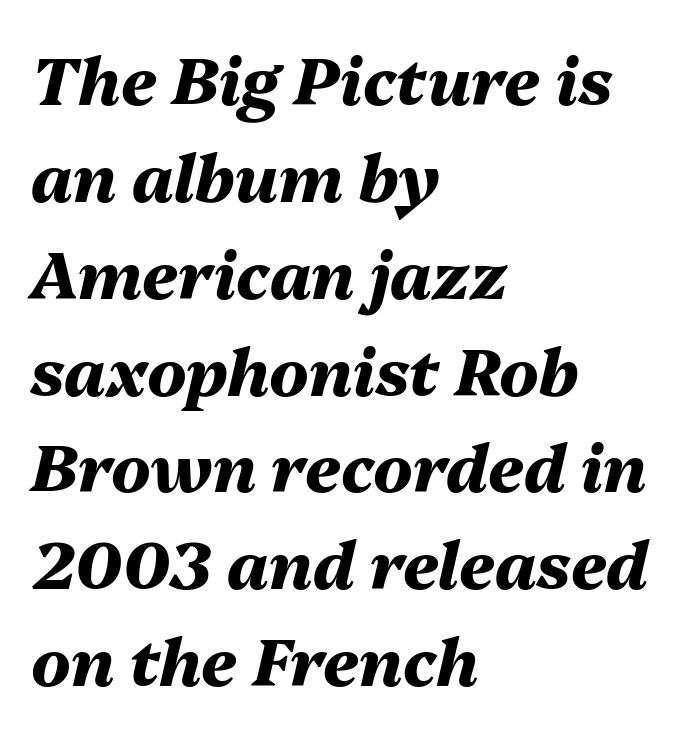
The image shows 65 px heavy type, italic (leaning right); set left-aligned, normal line spacing (1.49x), normal letter spacing, not underlined; medium stroke contrast and a medium x-height.
